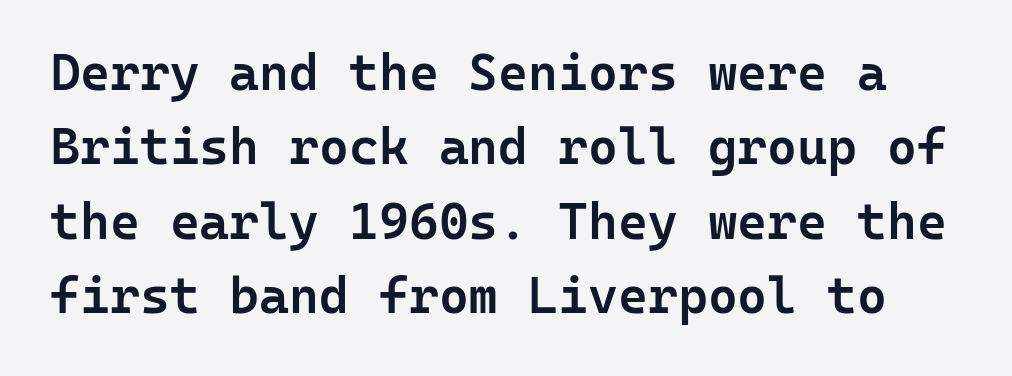
Successive baselines arrive at the customary interval. A roman cut, with each character standing at attention. Semibold letterforms, between regular and bold. Here the designer chose a console-style face with uniform glyph widths. Characters follow at the spacing the type designer built in.
